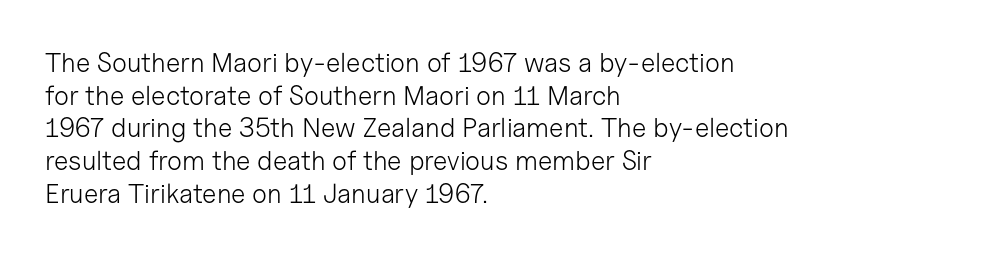
What stands out about the letter spacing? Nothing — it is the standard amount. This is not heavy type; no bold has been used. Just letters on the line, the space beneath them empty. Notice how the stems are strictly vertical — no italics here. This rendering uses left alignment, leaving the right contour irregular.
